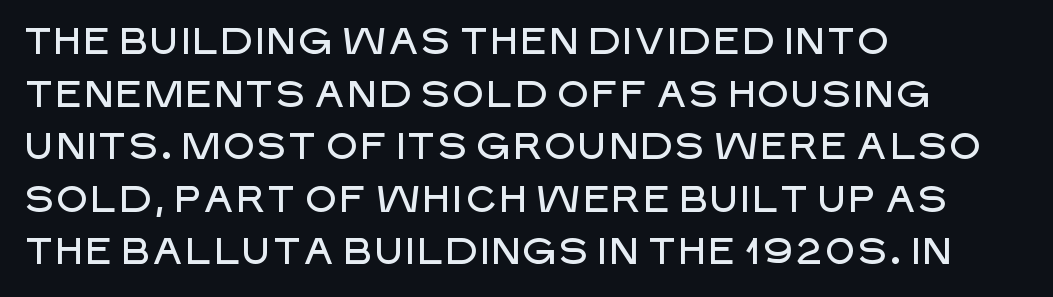
Q: Is the text italic (slanted)? A: No, it is upright.
Q: Is the typeface a serif or a sans-serif typeface? A: Sans-serif.
Q: Is the text underlined? A: No.
Q: How is the paragraph aligned? A: Left-aligned.
Q: Is the spacing between letters normal or unusually wide? A: Normal.
Q: Is the spacing between lines tight, normal or loose? A: Normal.
Q: Width (condensed, normal, or wide)? A: Normal.
Q: Stroke contrast? A: Low.
Q: x-height? A: Large.
Q: Monospaced? A: No.
